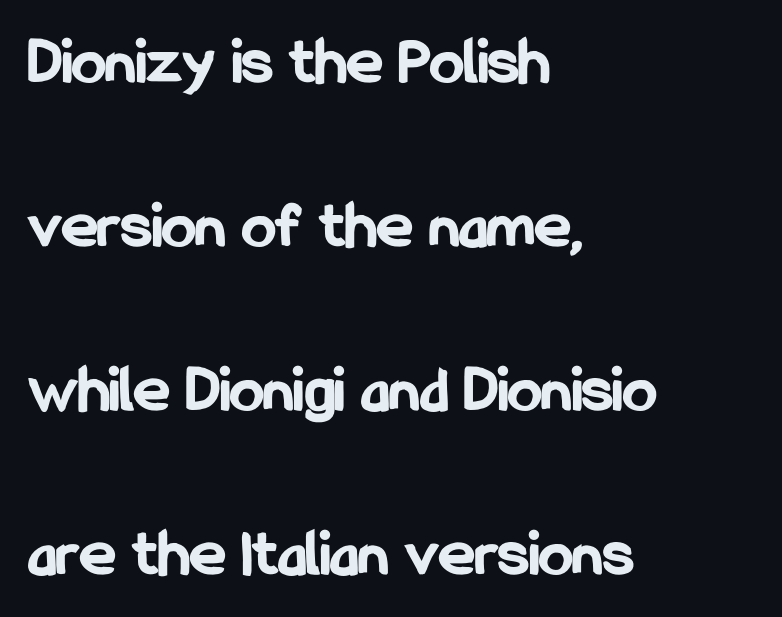
Q: Is the text bold? A: Yes.
Q: Is the text italic (slanted)? A: No, it is upright.
Q: Is the typeface a serif or a sans-serif typeface? A: Sans-serif.
Q: Is the text underlined? A: No.
Q: How is the paragraph aligned? A: Left-aligned.
Q: Is the spacing between letters normal or unusually wide? A: Normal.
Q: Is the spacing between lines tight, normal or loose? A: Loose.
Q: Width (condensed, normal, or wide)? A: Condensed.
Q: Stroke contrast? A: Low.
Q: x-height? A: Medium.
Q: Monospaced? A: No.
